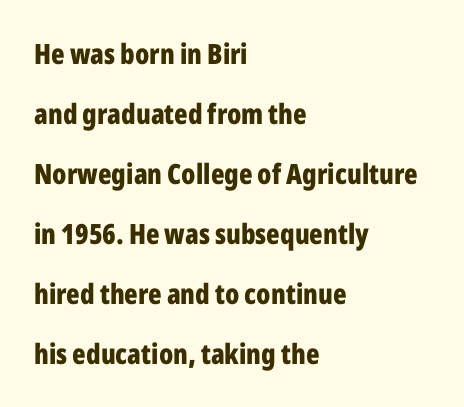
The image shows 28 px bold, condensed sans-serif type, upright; set left-aligned, loose line spacing (2.14x), normal letter spacing, not underlined; low stroke contrast and a medium x-height.
